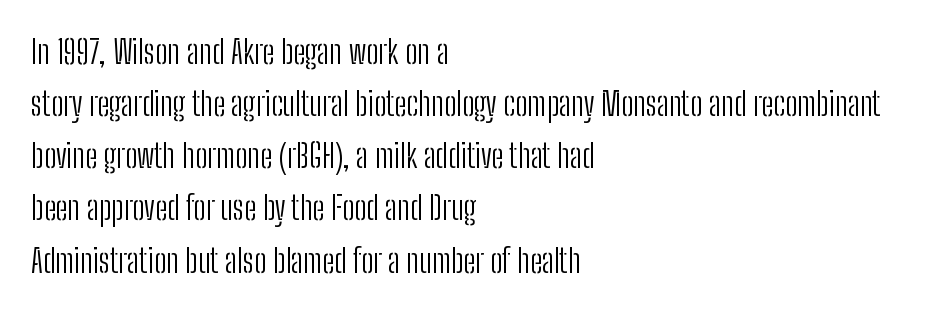
The image shows 33 px light, condensed sans-serif type, upright; set left-aligned, normal line spacing (1.58x), normal letter spacing, not underlined; low stroke contrast and a medium x-height.
